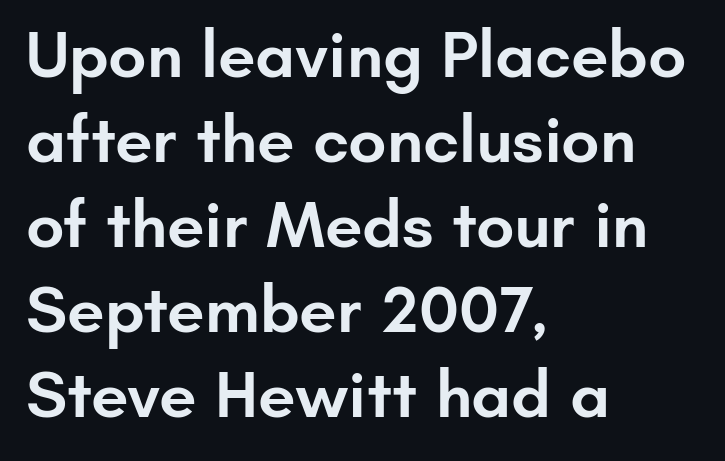
The image shows 67 px semibold sans-serif type, upright; set left-aligned, normal line spacing (1.27x), normal letter spacing, not underlined; low stroke contrast and a small x-height.
